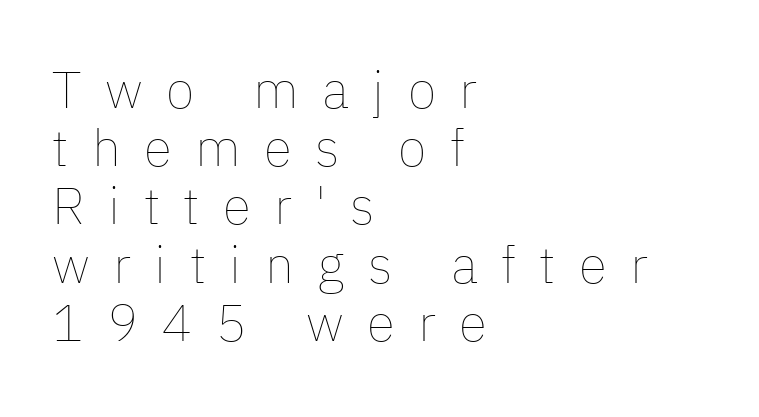
Q: Is the text bold? A: No.
Q: Is the text italic (slanted)? A: No, it is upright.
Q: Is the text underlined? A: No.
Q: How is the paragraph aligned? A: Left-aligned.
Q: Is the spacing between letters normal or unusually wide? A: Unusually wide.
Q: Is the spacing between lines tight, normal or loose? A: Tight.
Q: Width (condensed, normal, or wide)? A: Normal.
Q: Stroke contrast? A: Low.
Q: x-height? A: Medium.
Q: Monospaced? A: No.
